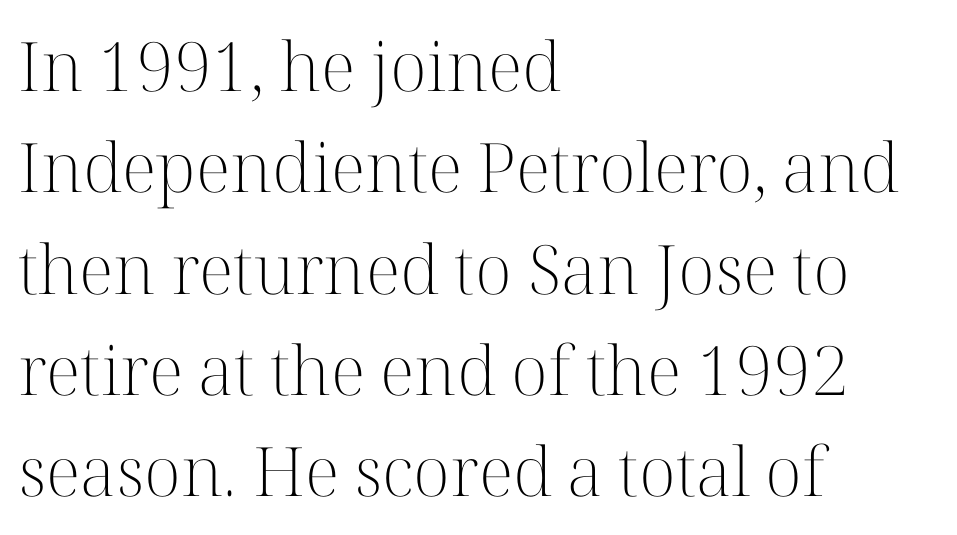
{"serif": "yes", "italic": "no", "bold": "no", "weight": "light", "width": "normal", "stroke_contrast": "high", "x_height": "medium", "monospaced": "no", "underline": "no", "align": "left", "line_spacing": "normal", "line_spacing_ratio": 1.49, "letter_spacing": "normal", "letter_spacing_em": 0.0, "glyph_px": 68}
